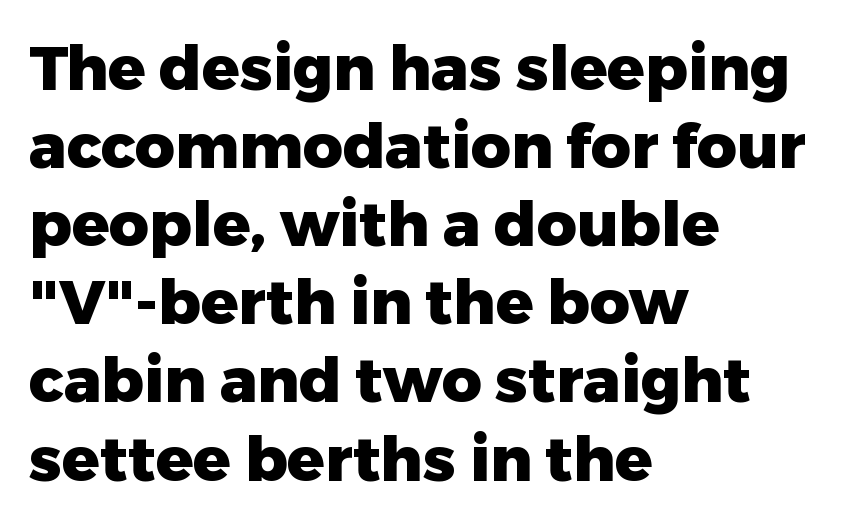
{"serif": "no", "italic": "no", "bold": "yes", "weight": "heavy", "width": "normal", "stroke_contrast": "low", "x_height": "medium", "monospaced": "no", "underline": "no", "align": "left", "line_spacing": "normal", "line_spacing_ratio": 1.26, "letter_spacing": "normal", "letter_spacing_em": 0.0, "glyph_px": 62}
